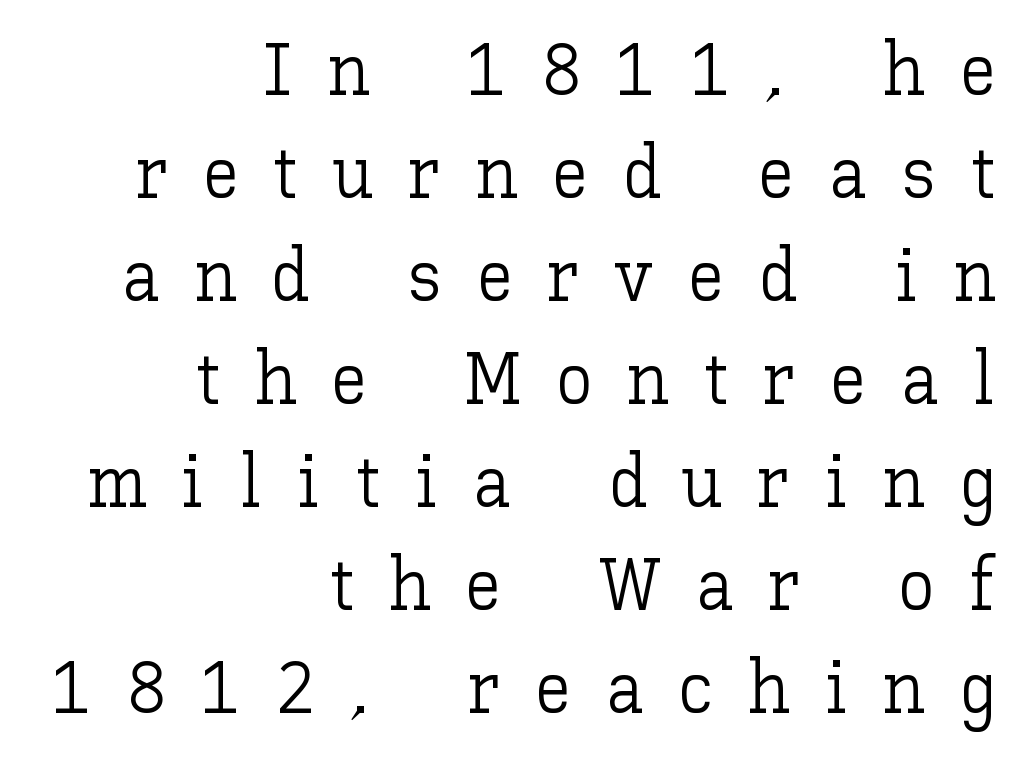
Q: Is the text bold? A: No.
Q: Is the text italic (slanted)? A: No, it is upright.
Q: Is the text underlined? A: No.
Q: How is the paragraph aligned? A: Right-aligned.
Q: Is the spacing between letters normal or unusually wide? A: Unusually wide.
Q: Is the spacing between lines tight, normal or loose? A: Normal.
Q: Width (condensed, normal, or wide)? A: Normal.
Q: Stroke contrast? A: Low.
Q: x-height? A: Medium.
Q: Monospaced? A: No.
